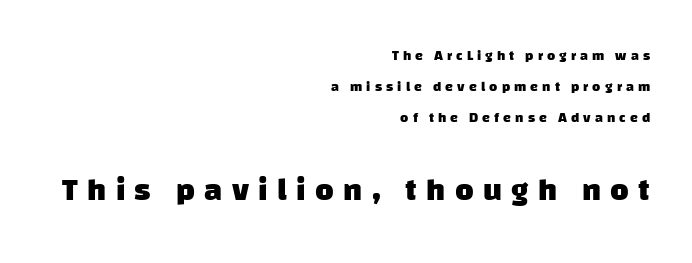
Q: Is the text bold? A: Yes.
Q: Is the typeface a serif or a sans-serif typeface? A: Sans-serif.
Q: Is the text underlined? A: No.
Q: How is the paragraph aligned? A: Right-aligned.
Q: Is the spacing between letters normal or unusually wide? A: Unusually wide.
Q: Is the spacing between lines tight, normal or loose? A: Loose.
Q: Which block of text is set in a larger size, the first (top) or the second (bottom)? A: The second (bottom) one.
Q: Width (condensed, normal, or wide)? A: Normal.
Q: Stroke contrast? A: Low.
Q: x-height? A: Large.
Q: Monospaced? A: No.
